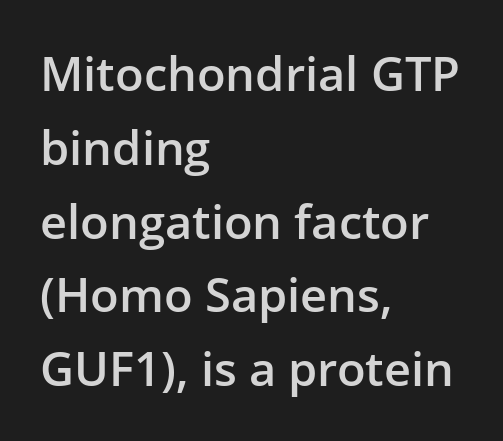
The strip under each line holds only bare page. The typesetter chose a ragged-right arrangement here. Think of a printed novel: that variable character pitch is what you see here. Italic? Not at all — the glyphs are vertical. Students, observe: this is what conventionally led text looks like. Each glyph is drawn with semibold strokes, heavier than normal yet not fully bold.
